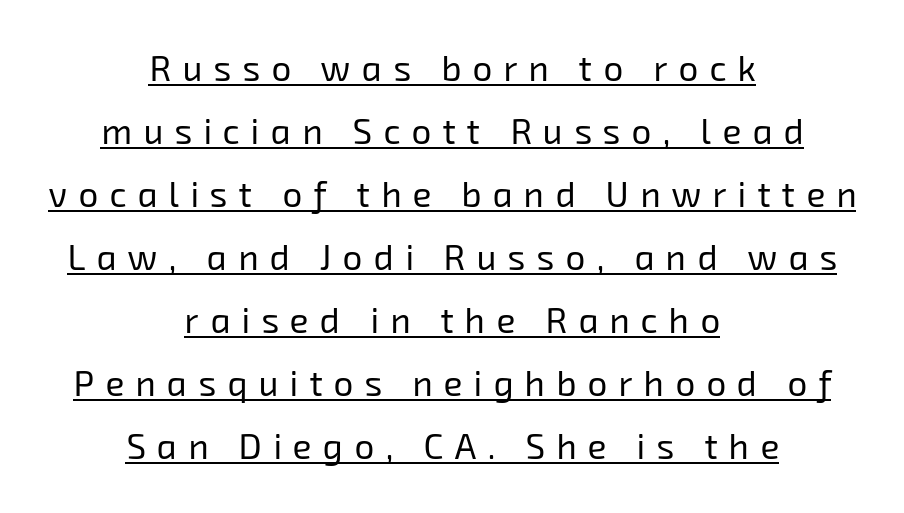
{"serif": "no", "bold": "no", "weight": "regular", "width": "normal", "stroke_contrast": "low", "x_height": "medium", "monospaced": "no", "underline": "yes", "align": "center", "line_spacing_ratio": 1.8, "letter_spacing": "wide", "letter_spacing_em": 0.32, "glyph_px": 35}
